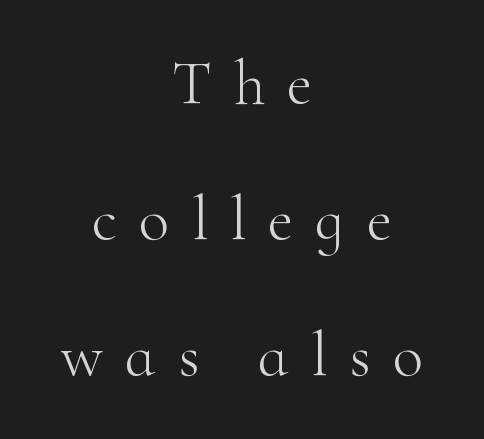
The image shows 63 px light serif type, upright; set centered, loose line spacing (2.16x), unusually wide letter spacing (+0.35 em), not underlined; high stroke contrast and a small x-height.
